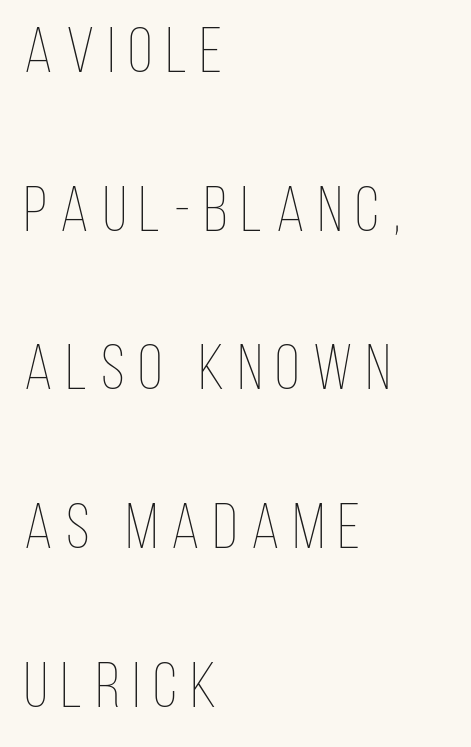
The image shows 64 px thin, condensed type, upright; set left-aligned, loose line spacing (2.48x), unusually wide letter spacing (+0.21 em), not underlined; low stroke contrast and a large x-height.
